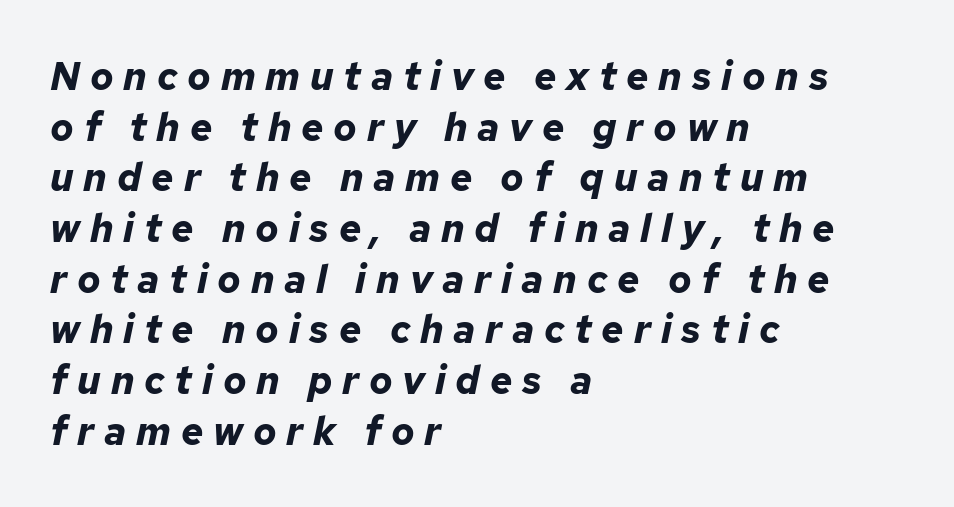
Q: Is the text bold? A: Yes.
Q: Is the text italic (slanted)? A: Yes, it leans right by about 12 degrees.
Q: Is the text underlined? A: No.
Q: How is the paragraph aligned? A: Left-aligned.
Q: Is the spacing between letters normal or unusually wide? A: Unusually wide.
Q: Is the spacing between lines tight, normal or loose? A: Normal.
Q: Width (condensed, normal, or wide)? A: Normal.
Q: Stroke contrast? A: Low.
Q: x-height? A: Medium.
Q: Monospaced? A: No.
